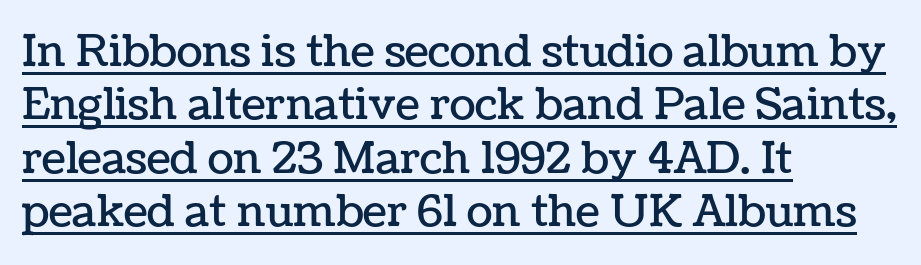
The horizontal fit of the characters is conventional and even. Caption: multi-line text, flush left, ragged right. Emphasis is given by a line drawn under the lettering. Looks like regular typesetting: each glyph gets only the width it needs. A roman cut, with each character standing at attention.
